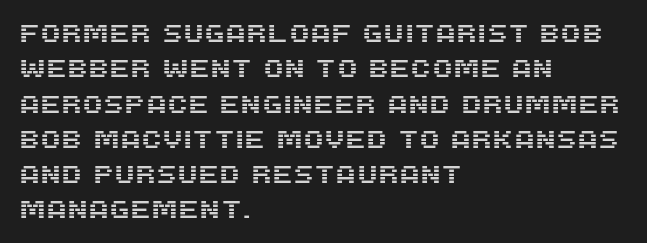
{"italic": "no", "underline": "no", "align": "left", "line_spacing": "normal", "line_spacing_ratio": 1.47, "letter_spacing": "normal", "letter_spacing_em": 0.0, "glyph_px": 24}
